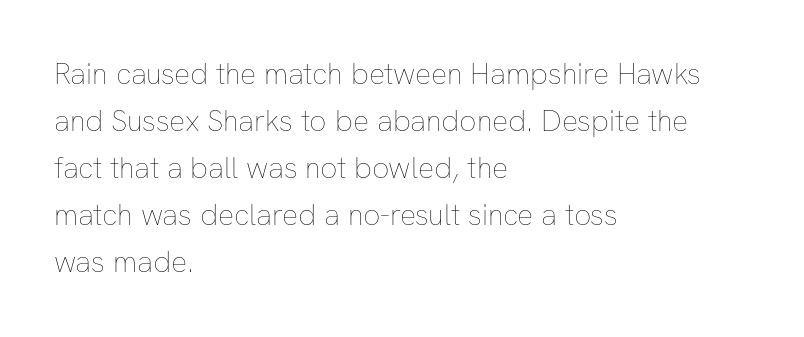
The image shows 30 px thin type, upright; set left-aligned, normal line spacing (1.57x), normal letter spacing, not underlined; low stroke contrast and a medium x-height.
